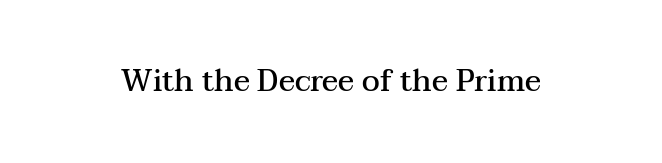
Q: Is the text bold? A: Semi-bold.
Q: Is the text italic (slanted)? A: No, it is upright.
Q: Is the typeface a serif or a sans-serif typeface? A: Serif.
Q: Is the text underlined? A: No.
Q: Is the spacing between letters normal or unusually wide? A: Normal.
Q: Width (condensed, normal, or wide)? A: Wide.
Q: Stroke contrast? A: Medium.
Q: x-height? A: Medium.
Q: Monospaced? A: No.
